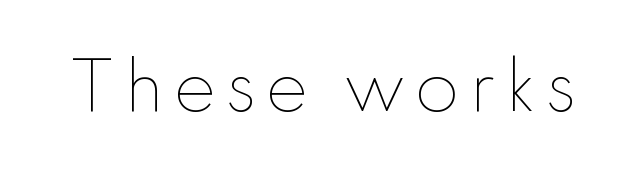
Lines of text with bare space underneath. Each letter keeps its own natural width here, so spacing adapts to shape. Summary of weight: not heavy and not bold. Ordinary non-slanted type is in use.
